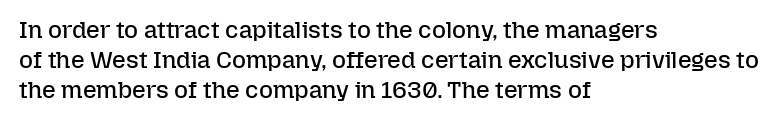
The image shows 24 px text type, upright; set left-aligned, line spacing 1.24x, normal letter spacing, not underlined.
